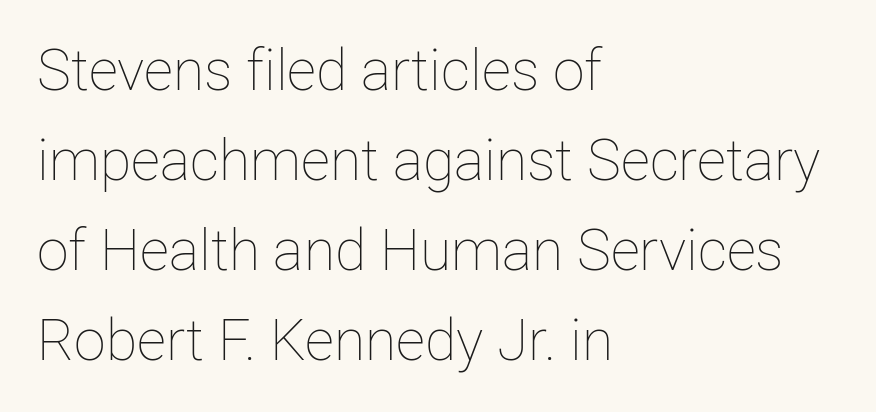
Tall strokes in this sample are plumb rather than angled. Character widths vary here, with narrow letters taking less room than wide ones. Words appear dense and cohesive because spacing is normal. The designer left line spacing at the default. Ink coverage per letter is moderate at most. Letters rest on an invisible, unmarked baseline.
